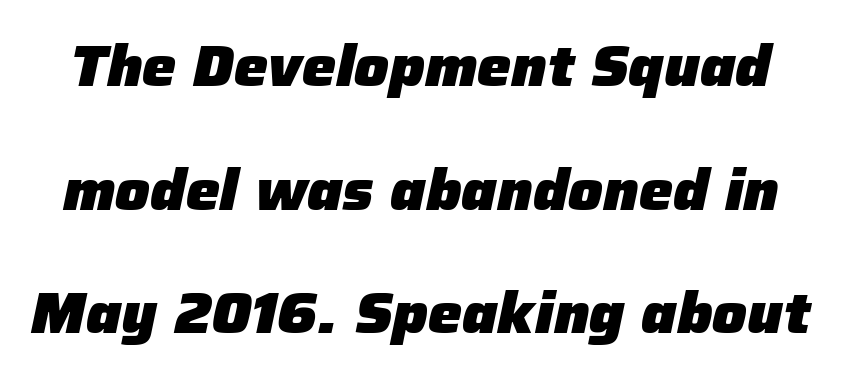
Q: Is the text bold? A: Yes.
Q: Is the text italic (slanted)? A: Yes, it leans right by about 12 degrees.
Q: Is the text underlined? A: No.
Q: Is the spacing between letters normal or unusually wide? A: Normal.
Q: Is the spacing between lines tight, normal or loose? A: Loose.
Q: Width (condensed, normal, or wide)? A: Normal.
Q: Stroke contrast? A: Low.
Q: x-height? A: Medium.
Q: Monospaced? A: No.
